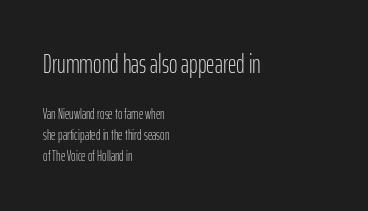
The image shows 26 px text type, upright; set left-aligned, normal line spacing (1.5x), normal letter spacing, not underlined; the first (top) block is 1.86x larger.
